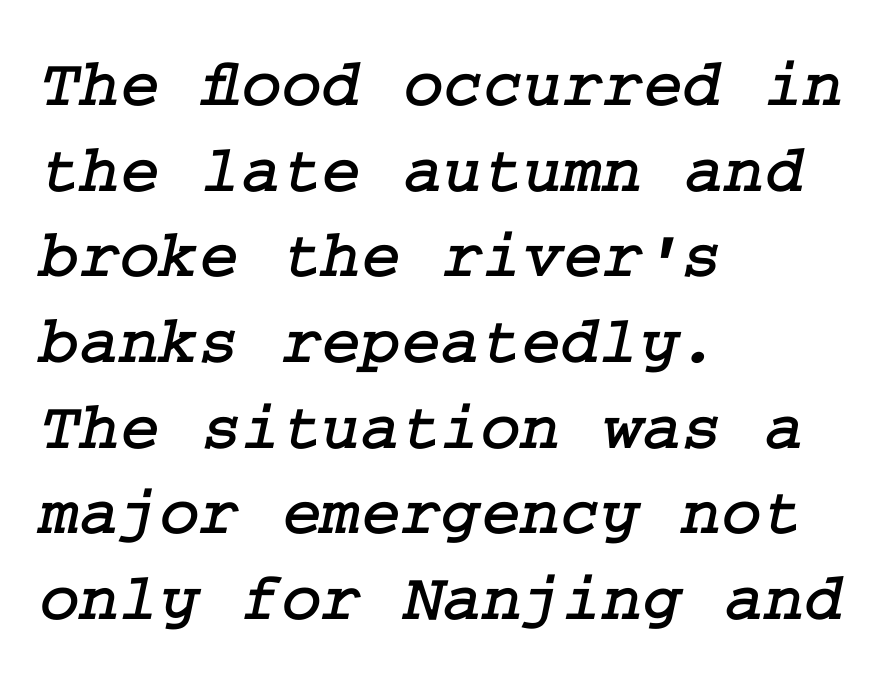
A student would call this left alignment; a typographer would say flush left, rag right. You could call the tracking neutral — neither tight nor loose. Beneath every word, the page is bare. To sum up the face: it has serifs.
